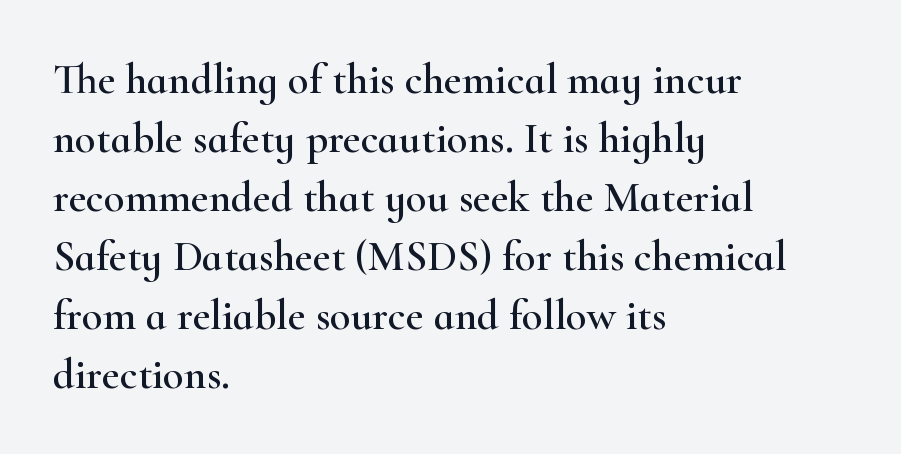
Q: Is the text italic (slanted)? A: No, it is upright.
Q: Is the typeface a serif or a sans-serif typeface? A: Serif.
Q: Is the text underlined? A: No.
Q: How is the paragraph aligned? A: Left-aligned.
Q: Is the spacing between letters normal or unusually wide? A: Normal.
Q: Is the spacing between lines tight, normal or loose? A: Normal.
Q: Width (condensed, normal, or wide)? A: Wide.
Q: Stroke contrast? A: High.
Q: x-height? A: Small.
Q: Monospaced? A: No.
